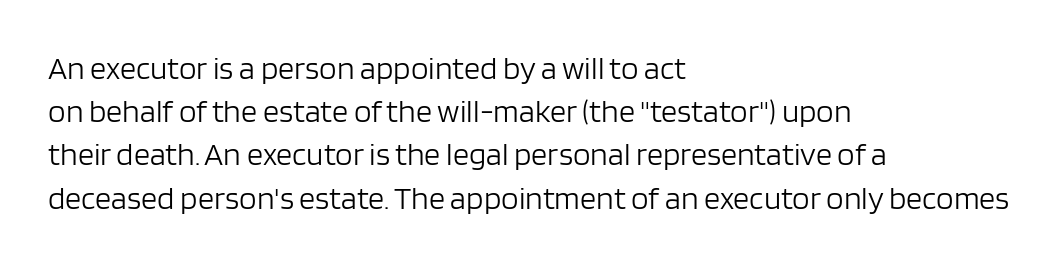
Beneath every word, the page is bare. Vertical strokes here are truly vertical. The glyphs in this specimen are sans serif. Character widths vary here, with narrow letters taking less room than wide ones.
